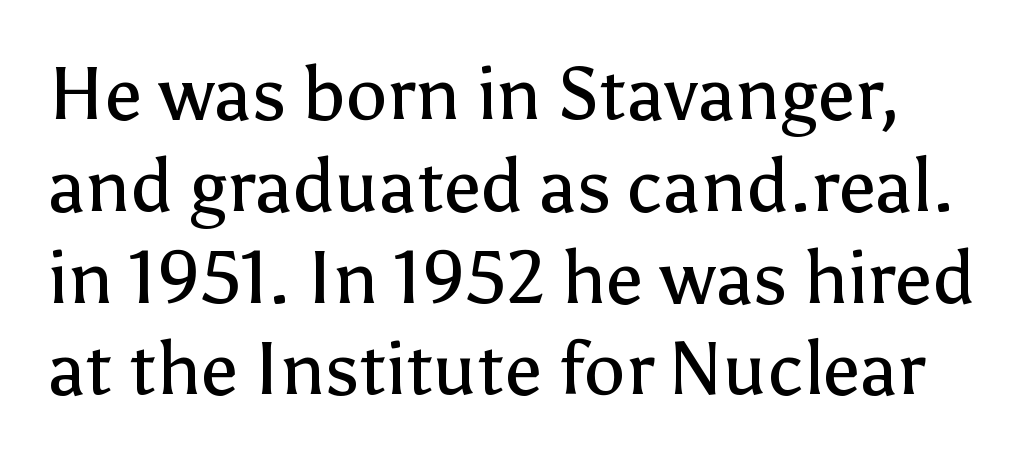
Q: Is the text bold? A: No.
Q: Is the text italic (slanted)? A: No, it is upright.
Q: Is the typeface a serif or a sans-serif typeface? A: Sans-serif.
Q: Is the text underlined? A: No.
Q: Is the spacing between letters normal or unusually wide? A: Normal.
Q: Width (condensed, normal, or wide)? A: Normal.
Q: Stroke contrast? A: Low.
Q: x-height? A: Medium.
Q: Monospaced? A: No.
